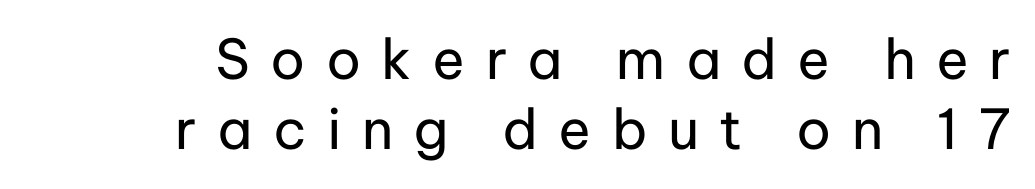
{"serif": "no", "italic": "no", "bold": "no", "weight": "regular", "width": "normal", "stroke_contrast": "low", "x_height": "medium", "monospaced": "no", "underline": "no", "align": "right", "line_spacing": "normal", "line_spacing_ratio": 1.28, "letter_spacing": "wide", "letter_spacing_em": 0.37, "glyph_px": 55}
